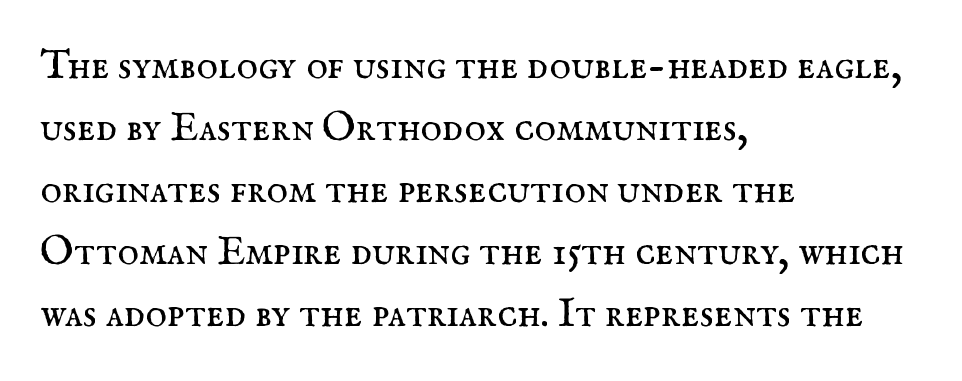
The image shows 41 px regular-weight serif type, upright; set left-aligned, normal line spacing (1.51x), normal letter spacing, not underlined; medium stroke contrast and a small x-height.
